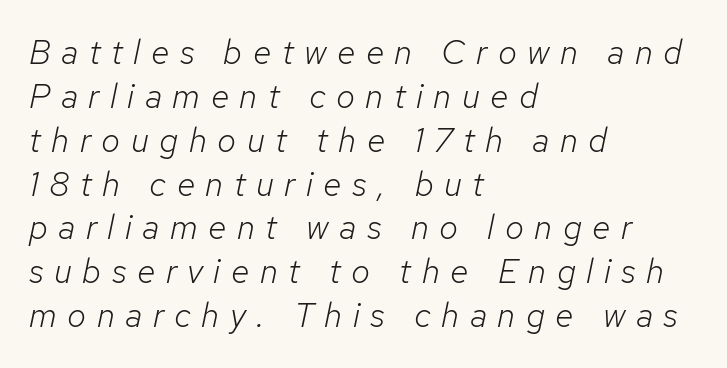
Q: Is the text bold? A: No.
Q: Is the text italic (slanted)? A: Yes, it leans right by about 12 degrees.
Q: Is the text underlined? A: No.
Q: How is the paragraph aligned? A: Left-aligned.
Q: Is the spacing between letters normal or unusually wide? A: Unusually wide.
Q: Is the spacing between lines tight, normal or loose? A: Normal.
Q: Width (condensed, normal, or wide)? A: Normal.
Q: Stroke contrast? A: Low.
Q: x-height? A: Medium.
Q: Monospaced? A: No.
